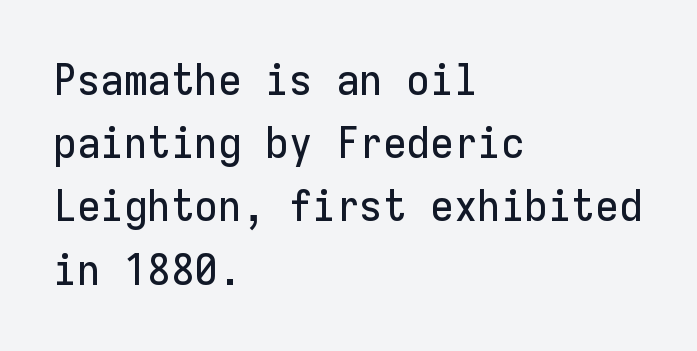
Q: Is the text italic (slanted)? A: No, it is upright.
Q: Is the typeface a serif or a sans-serif typeface? A: Sans-serif.
Q: Is the text underlined? A: No.
Q: How is the paragraph aligned? A: Left-aligned.
Q: Is the spacing between letters normal or unusually wide? A: Normal.
Q: Is the spacing between lines tight, normal or loose? A: Normal.
Q: Width (condensed, normal, or wide)? A: Normal.
Q: Stroke contrast? A: Low.
Q: x-height? A: Medium.
Q: Monospaced? A: Yes.
